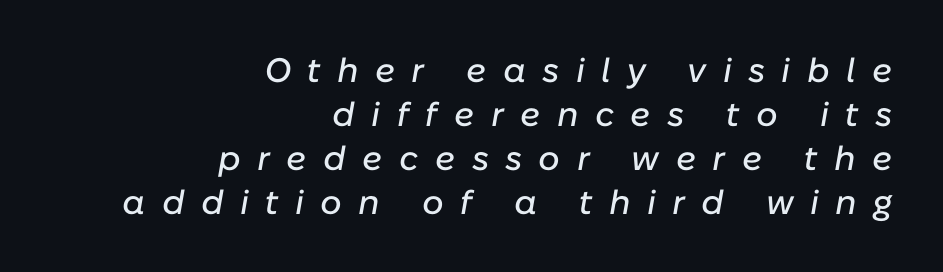
{"italic": "yes", "lean": "right", "slant_degrees": 10, "width": "normal", "stroke_contrast": "low", "x_height": "medium", "monospaced": "no", "underline": "no", "align": "right", "line_spacing": "normal", "line_spacing_ratio": 1.29, "letter_spacing": "wide", "letter_spacing_em": 0.48, "glyph_px": 34}
